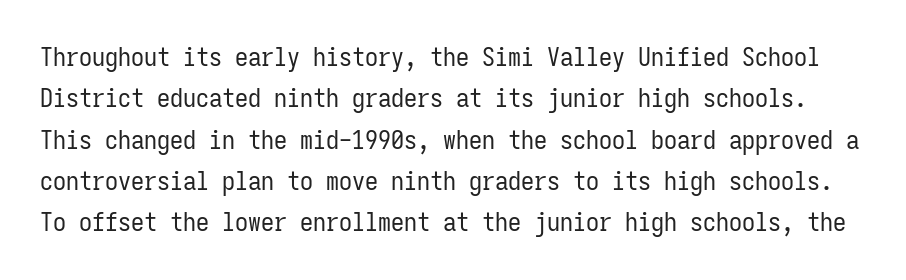
Q: Is the text bold? A: No.
Q: Is the text italic (slanted)? A: No, it is upright.
Q: Is the text underlined? A: No.
Q: Is the spacing between letters normal or unusually wide? A: Normal.
Q: Is the spacing between lines tight, normal or loose? A: Normal.
